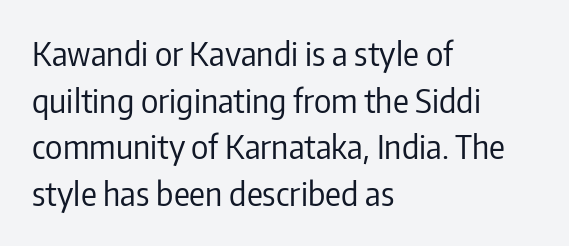
The image shows 33 px regular-weight, condensed sans-serif type, upright; set left-aligned, normal line spacing (1.41x), normal letter spacing, not underlined; low stroke contrast and a medium x-height.
